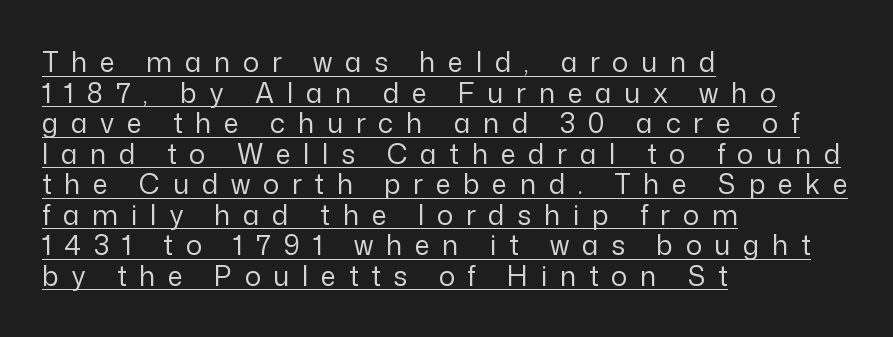
The image shows 27 px text type, upright; set left-aligned, tight line spacing (1.13x), unusually wide letter spacing (+0.47 em), underlined.
